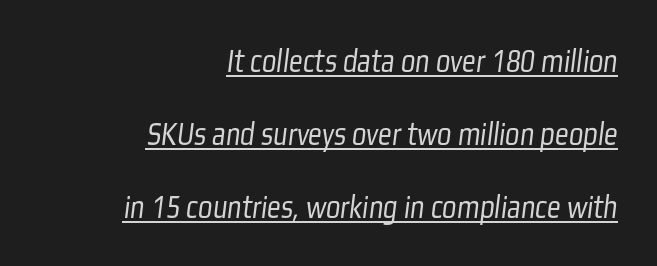
There is no visible air inserted between adjacent glyphs. Observe the absence of serifs on each vertical stroke in this sample. The string is rendered with underlining switched on. The passage shown is typed in a proportional face where columns would drift.
